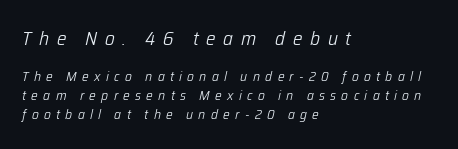
{"italic": "yes", "lean": "right", "slant_degrees": 12, "bold": "no", "underline": "no", "align": "left", "line_spacing": "normal", "line_spacing_ratio": 1.36, "letter_spacing": "wide", "letter_spacing_em": 0.38, "larger_block": "first", "size_ratio": 1.43, "glyph_px": 20}
